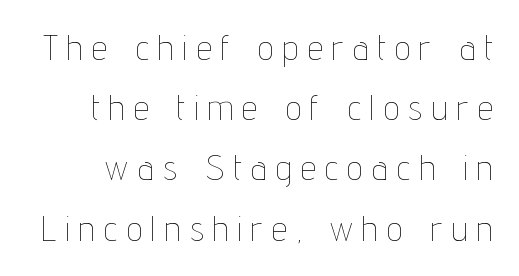
The image shows 34 px thin, condensed type, upright; set line spacing 1.77x, unusually wide letter spacing (+0.29 em), not underlined; low stroke contrast and a medium x-height.
